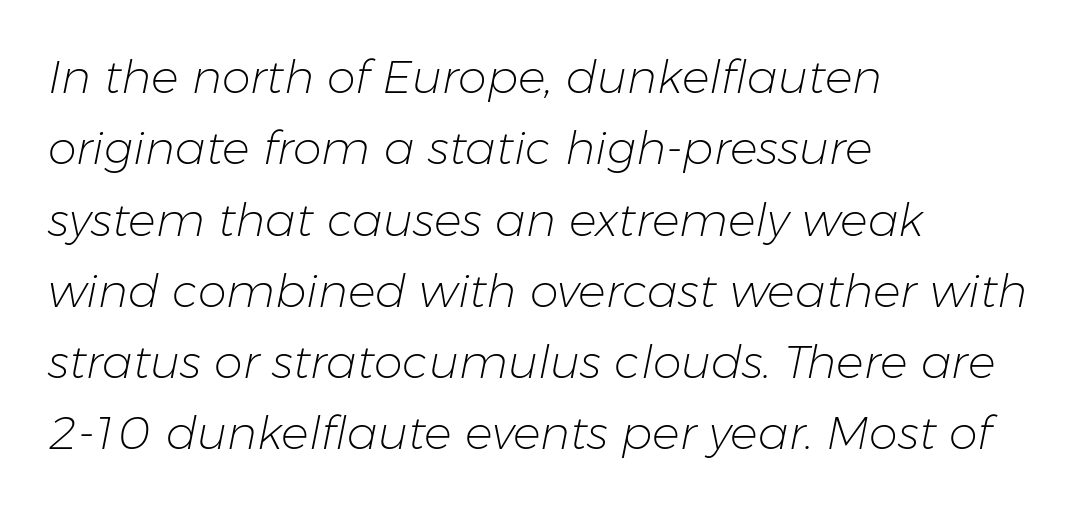
Q: Is the text bold? A: No.
Q: Is the text italic (slanted)? A: Yes, it leans right by about 11 degrees.
Q: Is the text underlined? A: No.
Q: How is the paragraph aligned? A: Left-aligned.
Q: Is the spacing between letters normal or unusually wide? A: Normal.
Q: Is the spacing between lines tight, normal or loose? A: Normal.
Q: Width (condensed, normal, or wide)? A: Normal.
Q: Stroke contrast? A: Low.
Q: x-height? A: Medium.
Q: Monospaced? A: No.
